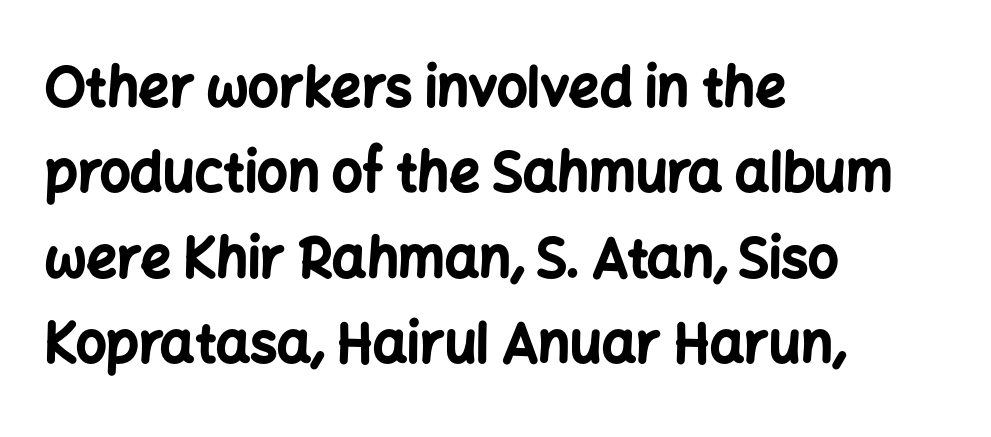
Typeset ragged right — the left edge is the straight one. Students, observe: this is what conventionally led text looks like. In terms of letterform style, serifs are entirely absent. You could not count columns in this text — the font is proportionally spaced. Unmarked baselines from the first word to the last.
